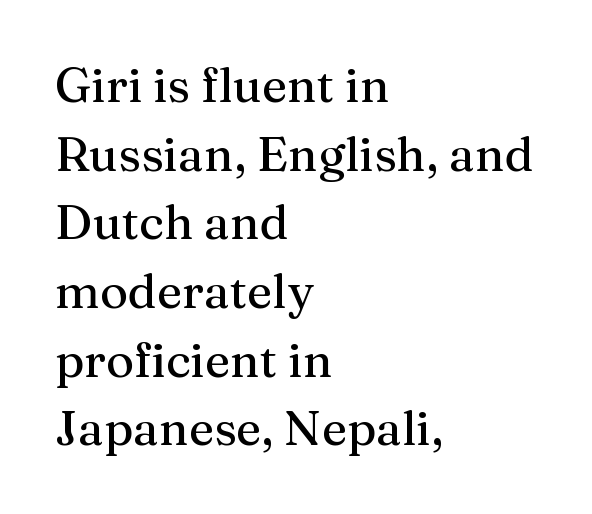
Q: Is the text italic (slanted)? A: No, it is upright.
Q: Is the typeface a serif or a sans-serif typeface? A: Serif.
Q: Is the text underlined? A: No.
Q: How is the paragraph aligned? A: Left-aligned.
Q: Is the spacing between letters normal or unusually wide? A: Normal.
Q: Is the spacing between lines tight, normal or loose? A: Normal.
Q: Width (condensed, normal, or wide)? A: Normal.
Q: Stroke contrast? A: Medium.
Q: x-height? A: Medium.
Q: Monospaced? A: No.
